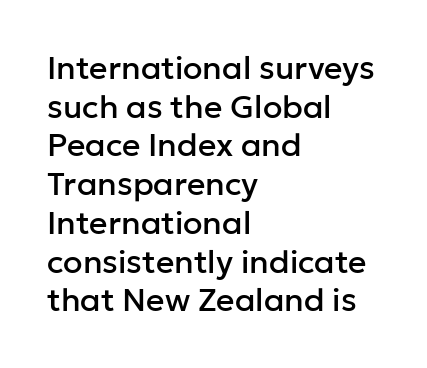
Q: Is the text italic (slanted)? A: No, it is upright.
Q: Is the typeface a serif or a sans-serif typeface? A: Sans-serif.
Q: Is the text underlined? A: No.
Q: How is the paragraph aligned? A: Left-aligned.
Q: Is the spacing between letters normal or unusually wide? A: Normal.
Q: Width (condensed, normal, or wide)? A: Normal.
Q: Stroke contrast? A: Low.
Q: x-height? A: Medium.
Q: Monospaced? A: No.
